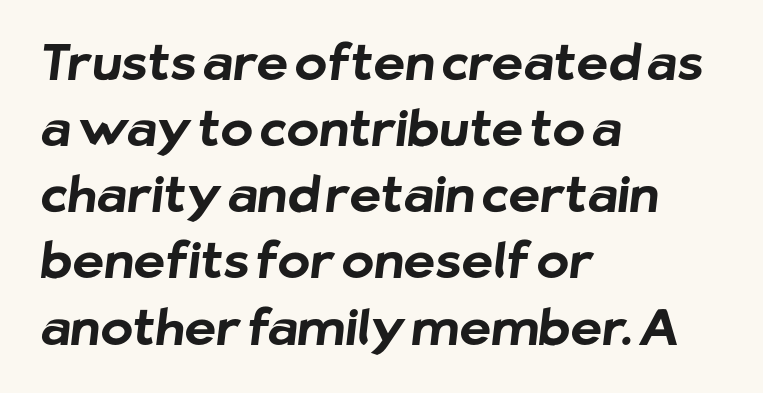
Normally led — the rows are evenly, conventionally spaced. In terms of weight, the rendering is a true, heavy bold. Nope, no serifs anywhere on these letters. What stands out about the letter spacing? Nothing — it is the standard amount. Think of a printed novel: that variable character pitch is what you see here.
